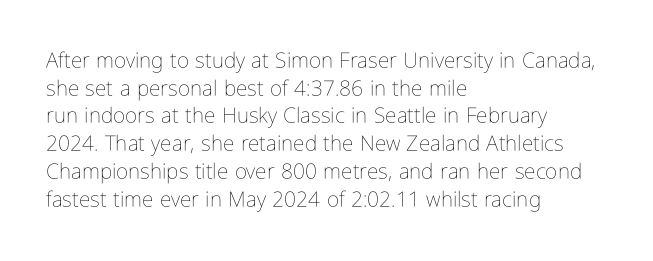
Every stem runs plumb, perpendicular to the baseline. Leftover space on each line is placed entirely after the last word. Check the space under the baseline: it is left empty. This reads as an unemphasized weight, regular at the heaviest. Caption: standard tracking, unaltered.
